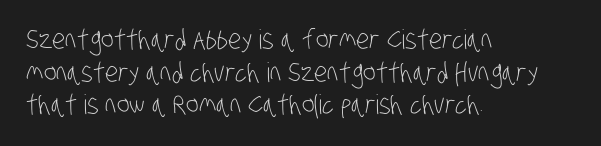
{"bold": "no", "underline": "no", "align": "left", "line_spacing_ratio": 1.21, "letter_spacing": "normal", "letter_spacing_em": 0.0, "glyph_px": 27}
